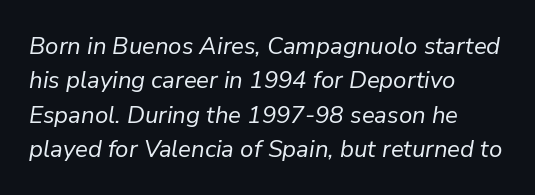
The image shows 24 px text type, italic (leaning right); set left-aligned, normal line spacing (1.43x), normal letter spacing, not underlined.
